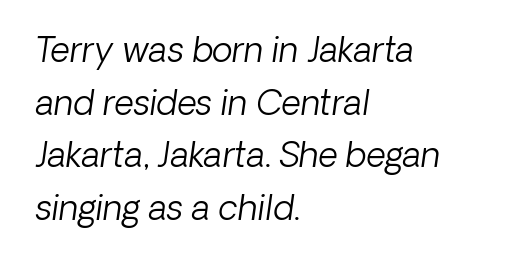
Q: Is the text bold? A: No.
Q: Is the typeface a serif or a sans-serif typeface? A: Sans-serif.
Q: Is the text underlined? A: No.
Q: How is the paragraph aligned? A: Left-aligned.
Q: Is the spacing between letters normal or unusually wide? A: Normal.
Q: Is the spacing between lines tight, normal or loose? A: Normal.
Q: Width (condensed, normal, or wide)? A: Normal.
Q: Stroke contrast? A: Low.
Q: x-height? A: Medium.
Q: Monospaced? A: No.
